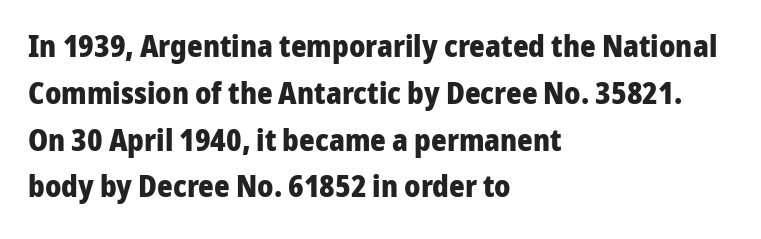
The image shows 30 px heavy sans-serif type, upright; set left-aligned, normal line spacing (1.56x), normal letter spacing, not underlined; low stroke contrast and a medium x-height.
